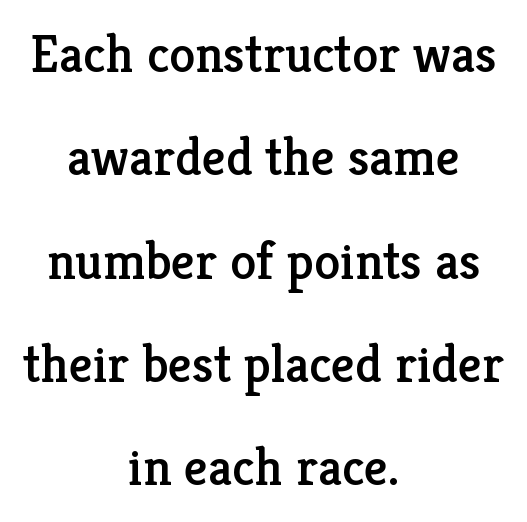
The image shows 53 px serif type, upright; set centered, loose line spacing (1.95x), normal letter spacing, not underlined; low stroke contrast and a medium x-height.
